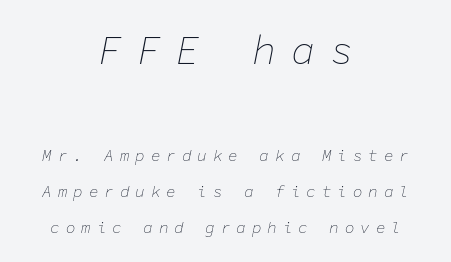
The font is comparable to plain body text, perhaps lighter. Clear beneath every line of the passage. Which of the two is more prominent by size? The first, at the top. Every row of glyphs is offset so its center matches the block's center. Monospaced: the letters line up in strict vertical columns. You can tell it's italic because the verticals aren't actually vertical.
